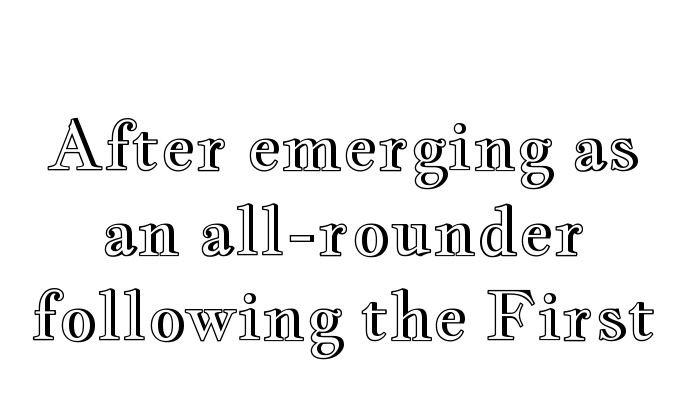
The image shows 66 px wide type, upright; set centered, normal line spacing (1.29x), normal letter spacing, not underlined; a small x-height.
